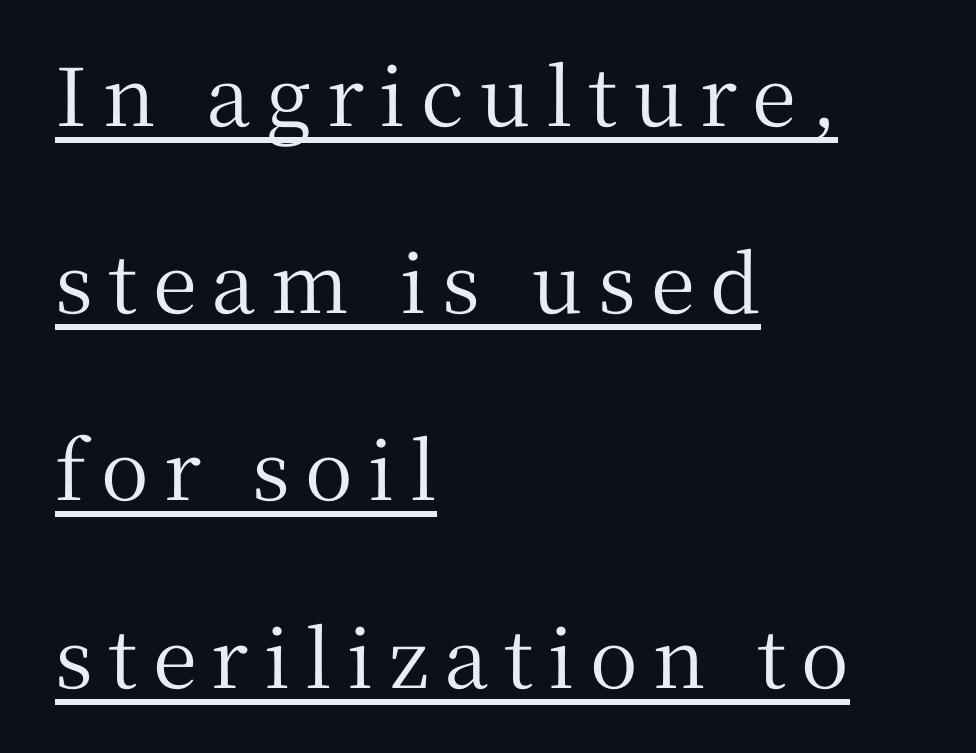
What kind of face is this? One with serifs. The face used here appears with an underline applied. Teacher's note: observe the even left margin — that is flush-left alignment. Nope, not italic — everything's standing straight.
